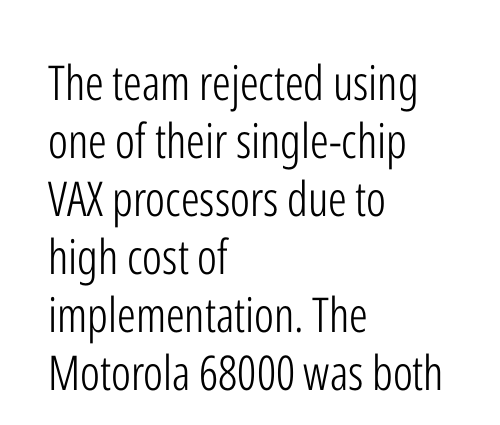
{"serif": "no", "italic": "no", "bold": "no", "weight": "light", "width": "condensed", "stroke_contrast": "low", "x_height": "medium", "monospaced": "no", "underline": "no", "align": "left", "line_spacing_ratio": 1.21, "letter_spacing": "normal", "letter_spacing_em": 0.0, "glyph_px": 48}
